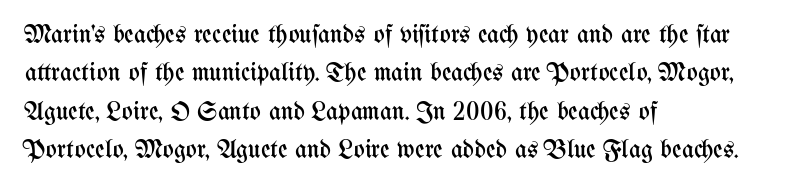
{"italic": "no", "bold": "no", "underline": "no", "align": "left", "line_spacing": "normal", "line_spacing_ratio": 1.48, "letter_spacing": "normal", "letter_spacing_em": 0.0, "glyph_px": 26}
